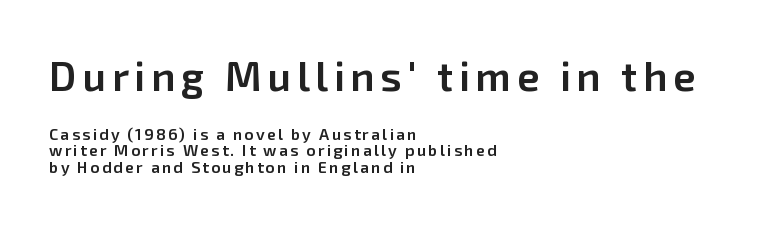
The image shows 41 px semibold sans-serif type, upright; set left-aligned, tight line spacing (1.01x), not underlined; the first (top) block is 2.56x larger; low stroke contrast and a medium x-height.
